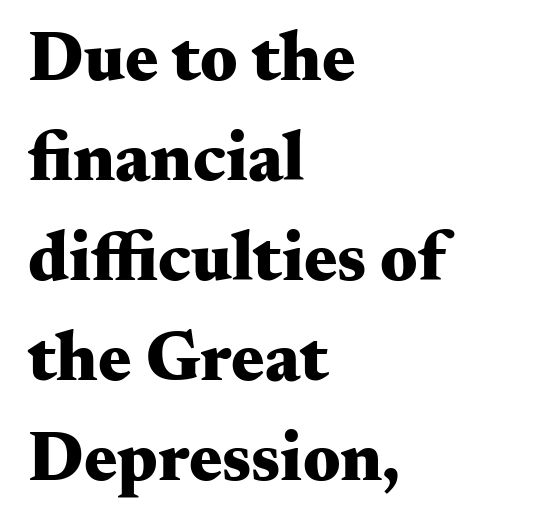
The image shows 70 px heavy, wide serif type, upright; set left-aligned, normal line spacing (1.43x), normal letter spacing, not underlined; medium stroke contrast and a small x-height.
